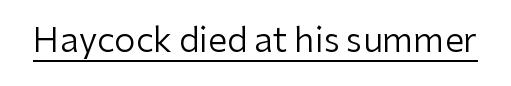
The image shows 34 px regular-weight sans-serif type, upright; set normal letter spacing, underlined; low stroke contrast and a medium x-height.
